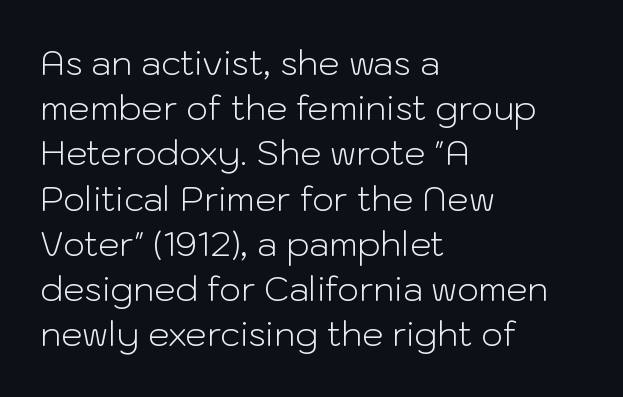
Q: Is the text bold? A: No.
Q: Is the text italic (slanted)? A: No, it is upright.
Q: Is the typeface a serif or a sans-serif typeface? A: Sans-serif.
Q: Is the text underlined? A: No.
Q: How is the paragraph aligned? A: Left-aligned.
Q: Is the spacing between letters normal or unusually wide? A: Normal.
Q: Is the spacing between lines tight, normal or loose? A: Normal.
Q: Width (condensed, normal, or wide)? A: Normal.
Q: Stroke contrast? A: Low.
Q: x-height? A: Medium.
Q: Monospaced? A: No.
